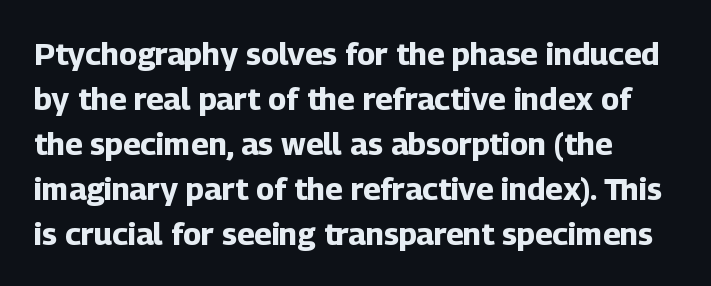
Q: Is the text bold? A: Yes.
Q: Is the text italic (slanted)? A: No, it is upright.
Q: Is the typeface a serif or a sans-serif typeface? A: Sans-serif.
Q: Is the text underlined? A: No.
Q: How is the paragraph aligned? A: Left-aligned.
Q: Is the spacing between letters normal or unusually wide? A: Normal.
Q: Is the spacing between lines tight, normal or loose? A: Normal.
Q: Width (condensed, normal, or wide)? A: Normal.
Q: Stroke contrast? A: Low.
Q: x-height? A: Medium.
Q: Monospaced? A: No.
